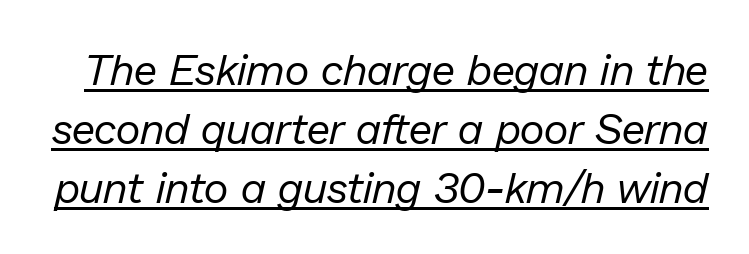
Stems here are at most as thick as an everyday book face. Line spacing here is normal. The letters sit at their default tracking, neither squeezed nor spread. This is oblique type, the kind used for emphasis or titles. The rendering uses the underline text-decoration.
